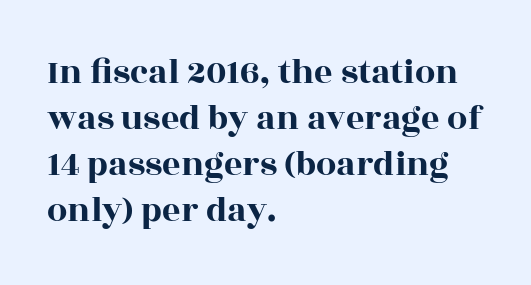
This is roman type, the default non-slanted kind. A typesetter would call this proportional, since set widths differ per character. The compositor pushed each line to the left boundary. Has an underline been added? It has not.
